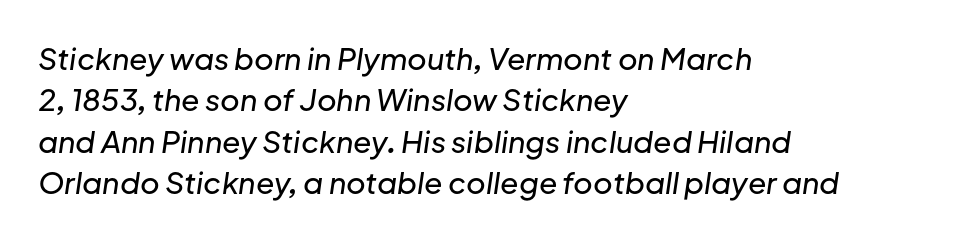
Q: Is the text italic (slanted)? A: Yes, it leans right by about 8 degrees.
Q: Is the text underlined? A: No.
Q: How is the paragraph aligned? A: Left-aligned.
Q: Is the spacing between letters normal or unusually wide? A: Normal.
Q: Is the spacing between lines tight, normal or loose? A: Normal.
Q: Width (condensed, normal, or wide)? A: Normal.
Q: Stroke contrast? A: Low.
Q: x-height? A: Medium.
Q: Monospaced? A: No.
